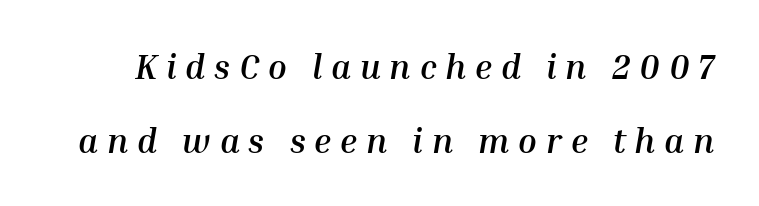
{"italic": "yes", "lean": "right", "slant_degrees": 10, "bold": "yes", "weight": "semibold", "width": "normal", "stroke_contrast": "medium", "x_height": "medium", "monospaced": "no", "underline": "no", "line_spacing": "loose", "line_spacing_ratio": 2.17, "letter_spacing": "wide", "letter_spacing_em": 0.26, "glyph_px": 34}
